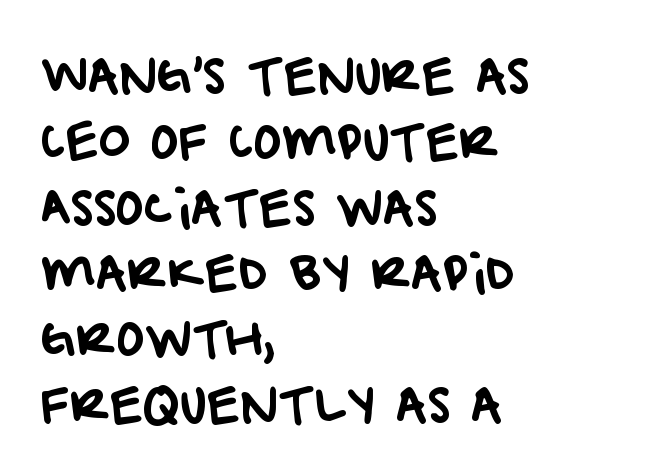
{"serif": "no", "width": "normal", "stroke_contrast": "low", "x_height": "large", "monospaced": "no", "underline": "no", "align": "left", "line_spacing": "normal", "line_spacing_ratio": 1.37, "letter_spacing": "normal", "letter_spacing_em": 0.0, "glyph_px": 48}
